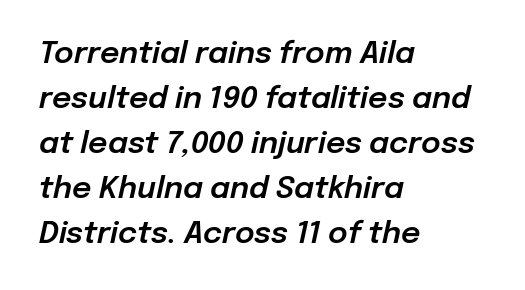
Q: Is the text italic (slanted)? A: Yes, it leans right by about 12 degrees.
Q: Is the text underlined? A: No.
Q: How is the paragraph aligned? A: Left-aligned.
Q: Is the spacing between letters normal or unusually wide? A: Normal.
Q: Is the spacing between lines tight, normal or loose? A: Normal.
Q: Width (condensed, normal, or wide)? A: Normal.
Q: Stroke contrast? A: Low.
Q: x-height? A: Medium.
Q: Monospaced? A: No.
